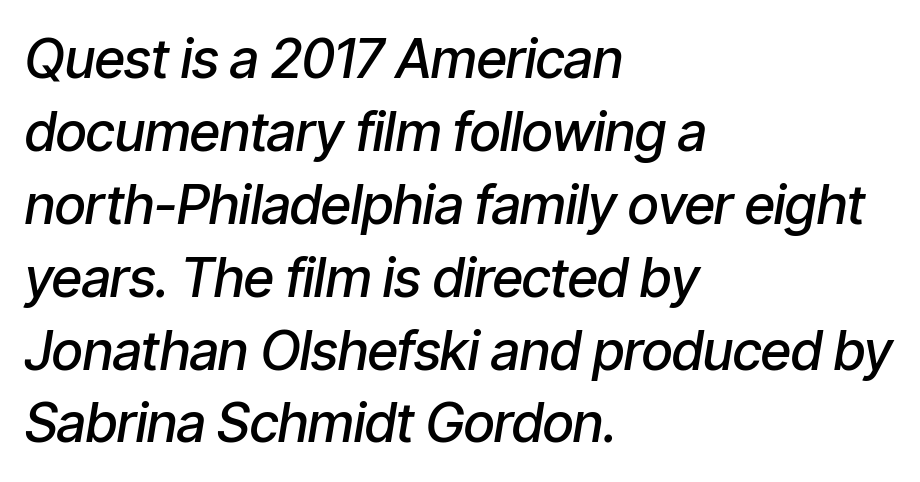
Q: Is the text bold? A: Semi-bold.
Q: Is the text italic (slanted)? A: Yes, it leans right by about 9 degrees.
Q: Is the text underlined? A: No.
Q: How is the paragraph aligned? A: Left-aligned.
Q: Is the spacing between letters normal or unusually wide? A: Normal.
Q: Is the spacing between lines tight, normal or loose? A: Normal.
Q: Width (condensed, normal, or wide)? A: Condensed.
Q: Stroke contrast? A: Low.
Q: x-height? A: Medium.
Q: Monospaced? A: No.
